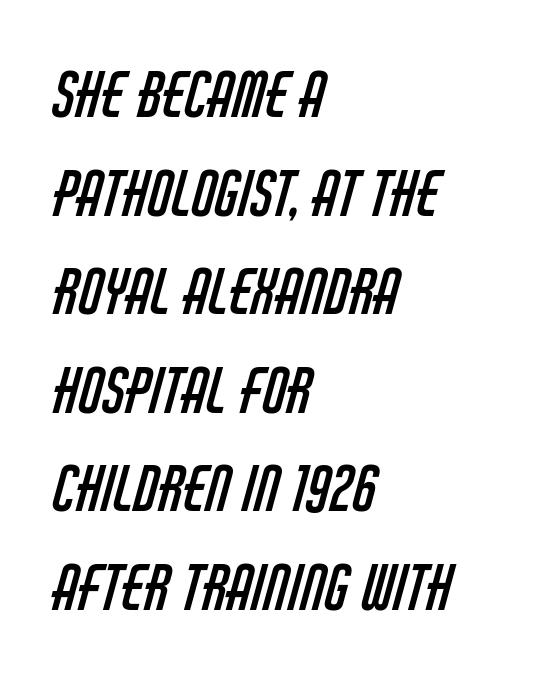
The image shows 62 px regular-weight, condensed sans-serif type; set left-aligned, normal line spacing (1.59x), normal letter spacing, not underlined; low stroke contrast and a large x-height.
